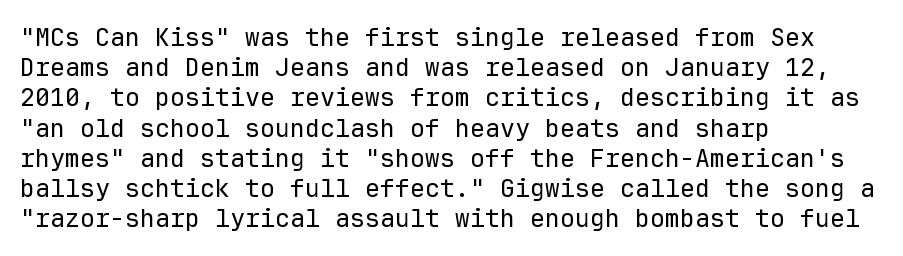
In terms of posture, this sample is upright. The rendering keeps characters at their native spacing. Caption: face not bold, strokes unweighted. The string is rendered with underlining switched off. Horizontal alignment here is leftward, the default for most running prose.
